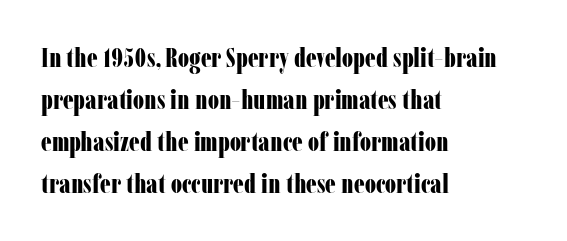
{"italic": "no", "bold": "yes", "underline": "no", "align": "left", "line_spacing": "normal", "line_spacing_ratio": 1.55, "letter_spacing": "normal", "letter_spacing_em": 0.0, "glyph_px": 27}
